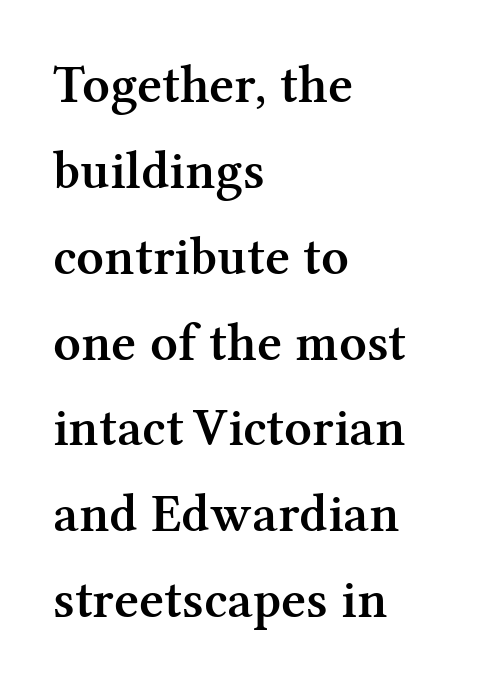
Q: Is the text bold? A: Semi-bold.
Q: Is the text italic (slanted)? A: No, it is upright.
Q: Is the typeface a serif or a sans-serif typeface? A: Serif.
Q: Is the text underlined? A: No.
Q: How is the paragraph aligned? A: Left-aligned.
Q: Is the spacing between letters normal or unusually wide? A: Normal.
Q: Is the spacing between lines tight, normal or loose? A: Normal.
Q: Width (condensed, normal, or wide)? A: Normal.
Q: Stroke contrast? A: Medium.
Q: x-height? A: Medium.
Q: Monospaced? A: No.
